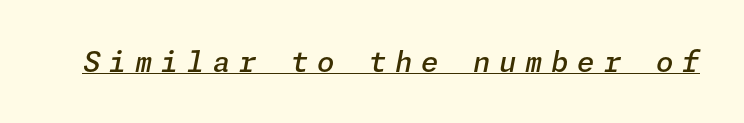
The passage shown is semibold, sitting just below true bold. Is the type slanted? Yes — the strokes lean at a clear angle. The gaps between neighbouring characters are conspicuously large. Check the space under the baseline: a stroke is drawn there.
